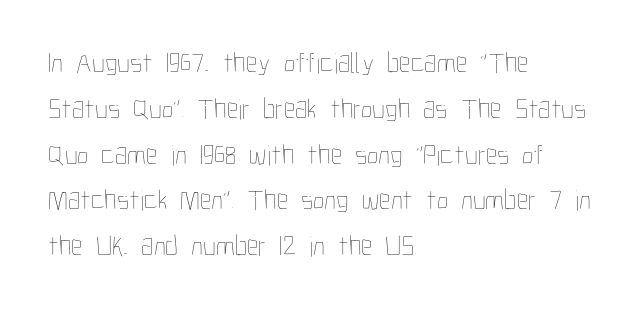
The image shows 29 px thin, condensed type, upright; set left-aligned, normal line spacing (1.58x), normal letter spacing, not underlined; low stroke contrast and a medium x-height.
